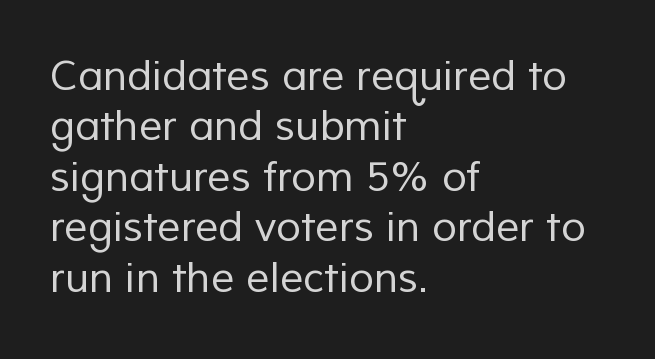
You can tell from the bare stems that sans-serif type was used. Honestly, there is no underline to notice here at all. Casual observation: everything's shoved over to the left. Observe the ordinary spacing: letters are neighbours, not strangers. This sample has the flowing, uneven cadence of proportional lettering.
